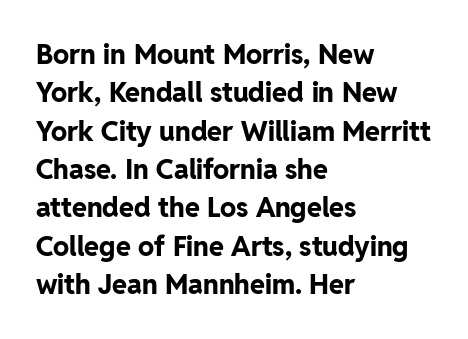
{"italic": "no", "bold": "yes", "underline": "no", "align": "left", "line_spacing": "normal", "line_spacing_ratio": 1.42, "letter_spacing": "normal", "letter_spacing_em": 0.0, "glyph_px": 27}
